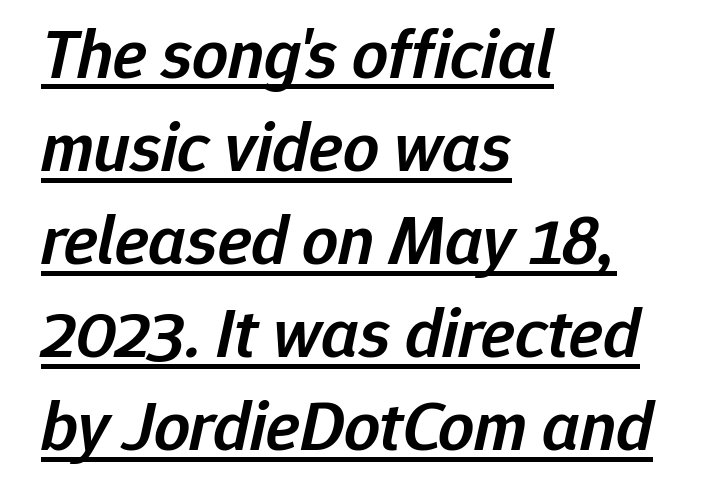
{"italic": "yes", "lean": "right", "slant_degrees": 12, "bold": "semi", "weight": "semibold", "width": "normal", "stroke_contrast": "low", "x_height": "medium", "monospaced": "no", "underline": "yes", "align": "left", "line_spacing": "normal", "line_spacing_ratio": 1.31, "letter_spacing": "normal", "letter_spacing_em": 0.0, "glyph_px": 71}
